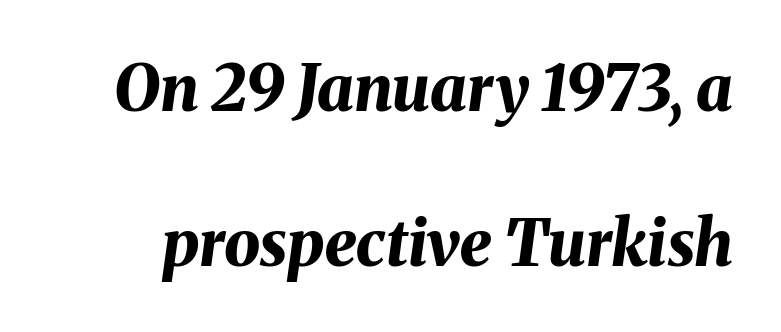
Q: Is the text bold? A: Yes.
Q: Is the text italic (slanted)? A: Yes, it leans right by about 8 degrees.
Q: Is the text underlined? A: No.
Q: Is the spacing between letters normal or unusually wide? A: Normal.
Q: Is the spacing between lines tight, normal or loose? A: Loose.
Q: Width (condensed, normal, or wide)? A: Normal.
Q: Stroke contrast? A: Medium.
Q: x-height? A: Medium.
Q: Monospaced? A: No.
